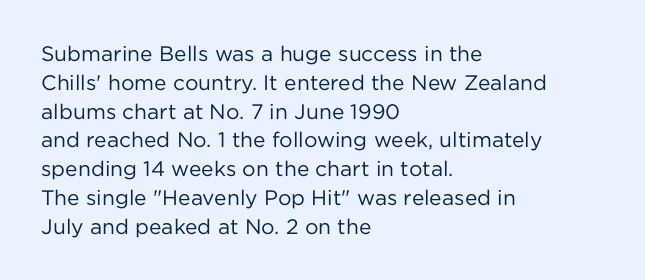
Each new line begins a customary step beneath the previous one. Stems here are at most as thick as an everyday book face. Words appear dense and cohesive because spacing is normal. Descenders hang freely into open space. The axis of the letterforms is exactly vertical.
